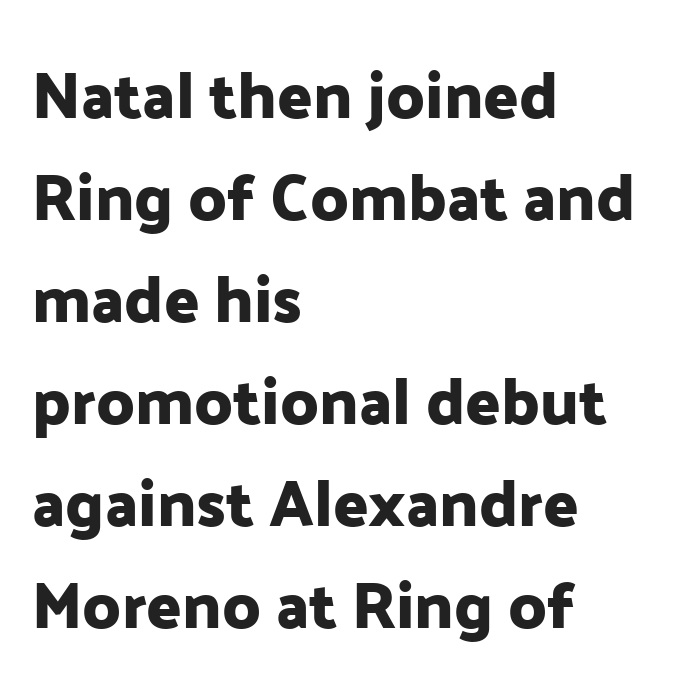
The rendering anchors every line to the left-hand side. This is the regular roman posture of the typeface. Varying glyph widths throughout — classic text-font behaviour. Plain, unruled lines of type.
